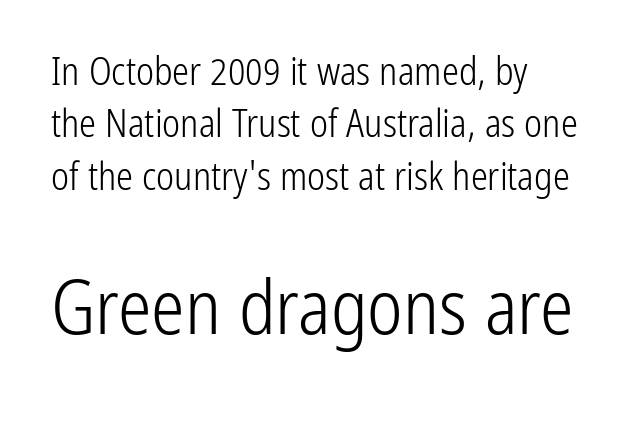
{"serif": "no", "italic": "no", "bold": "no", "weight": "light", "width": "condensed", "stroke_contrast": "low", "x_height": "medium", "monospaced": "no", "underline": "no", "align": "left", "line_spacing": "normal", "line_spacing_ratio": 1.38, "letter_spacing": "normal", "letter_spacing_em": 0.0, "larger_block": "second", "size_ratio": 1.97, "glyph_px": 75}
